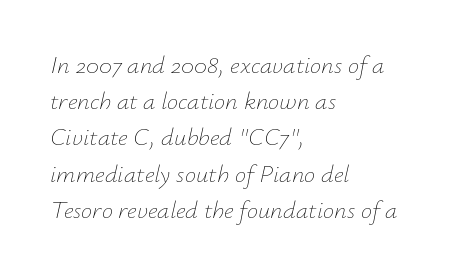
The image shows 25 px text type, italic (leaning right); set left-aligned, normal line spacing (1.45x), normal letter spacing, not underlined.
